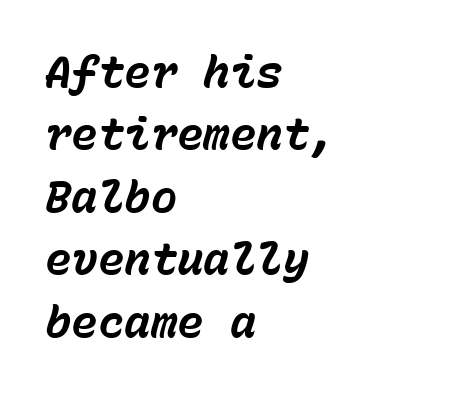
The image shows 44 px bold type, italic (leaning right), monospaced; set left-aligned, normal line spacing (1.42x), normal letter spacing, not underlined; low stroke contrast and a medium x-height.
